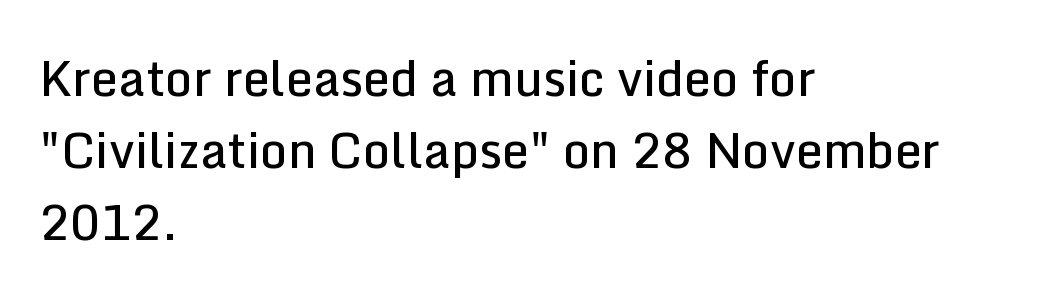
{"serif": "no", "italic": "no", "bold": "semi", "weight": "semibold", "width": "normal", "stroke_contrast": "low", "x_height": "medium", "monospaced": "no", "underline": "no", "align": "left", "line_spacing": "normal", "line_spacing_ratio": 1.5, "letter_spacing": "normal", "letter_spacing_em": 0.0, "glyph_px": 48}
